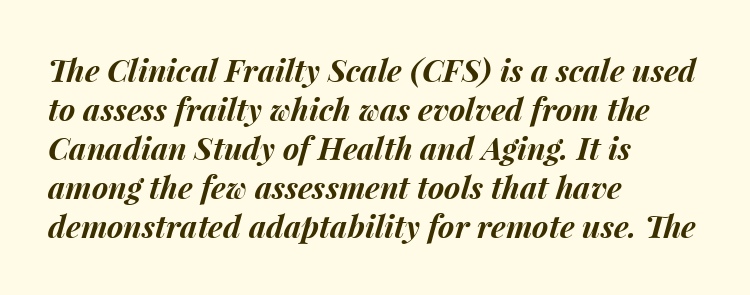
Is this a fixed-width face? No — the glyphs have proportional, varying widths. Which margin do the lines hug? The left one — the right edge is uneven. If you drew a line through each stem, it would be angled. Lines of text with bare space underneath.
